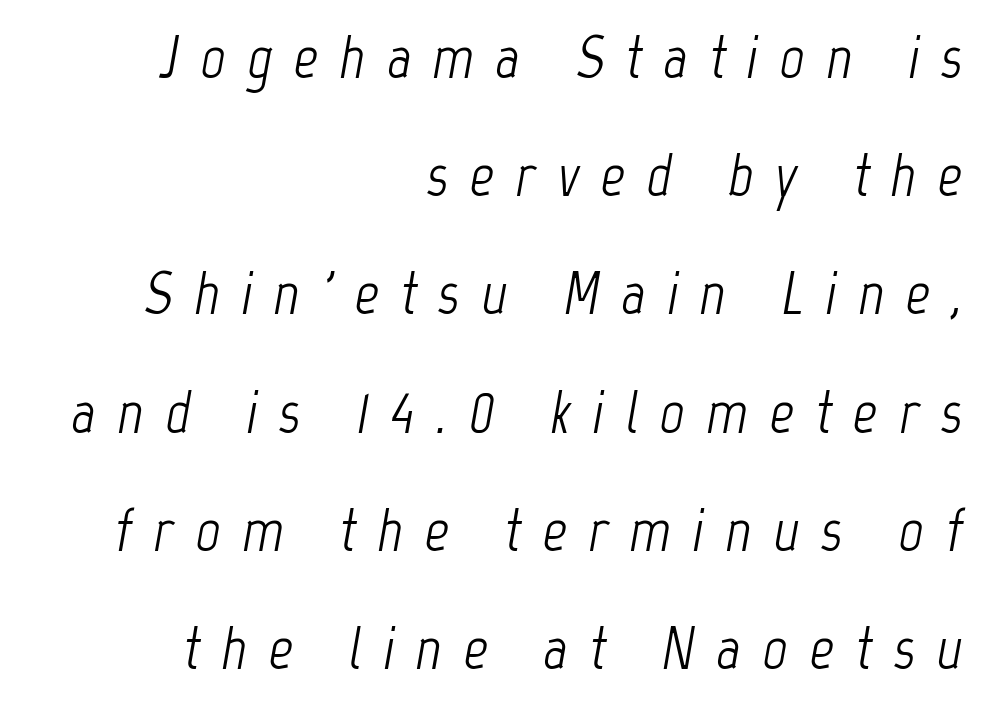
The image shows 60 px light, condensed type, italic (leaning right); set right-aligned, loose line spacing (1.97x), unusually wide letter spacing (+0.36 em), not underlined; low stroke contrast and a medium x-height.
